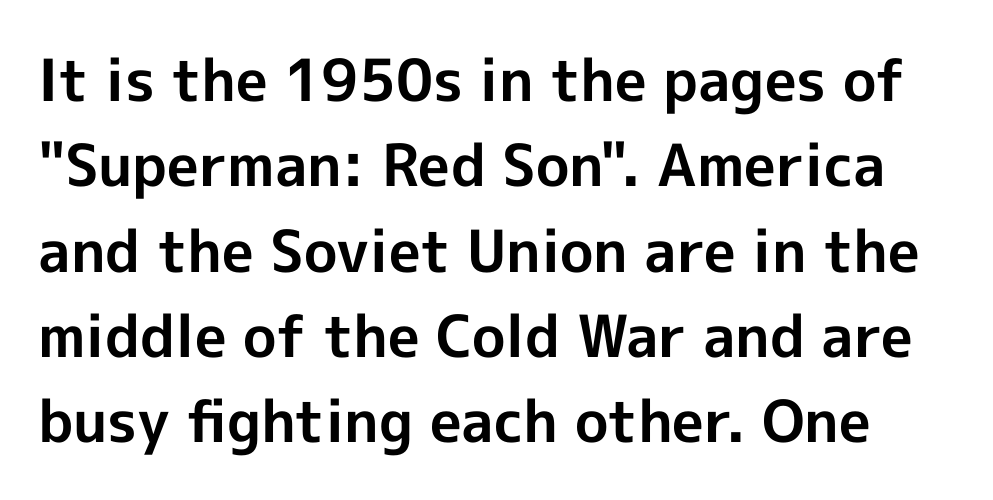
Q: Is the text bold? A: Yes.
Q: Is the text italic (slanted)? A: No, it is upright.
Q: Is the typeface a serif or a sans-serif typeface? A: Sans-serif.
Q: Is the text underlined? A: No.
Q: Is the spacing between letters normal or unusually wide? A: Normal.
Q: Is the spacing between lines tight, normal or loose? A: Normal.
Q: Width (condensed, normal, or wide)? A: Normal.
Q: x-height? A: Medium.
Q: Monospaced? A: No.
